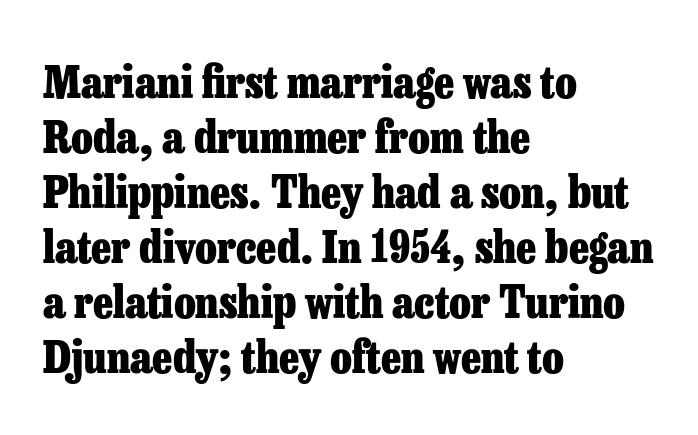
Q: Is the text bold? A: Yes.
Q: Is the text italic (slanted)? A: No, it is upright.
Q: Is the typeface a serif or a sans-serif typeface? A: Serif.
Q: Is the text underlined? A: No.
Q: How is the paragraph aligned? A: Left-aligned.
Q: Is the spacing between letters normal or unusually wide? A: Normal.
Q: Is the spacing between lines tight, normal or loose? A: Normal.
Q: Width (condensed, normal, or wide)? A: Normal.
Q: Stroke contrast? A: Low.
Q: x-height? A: Medium.
Q: Monospaced? A: No.
